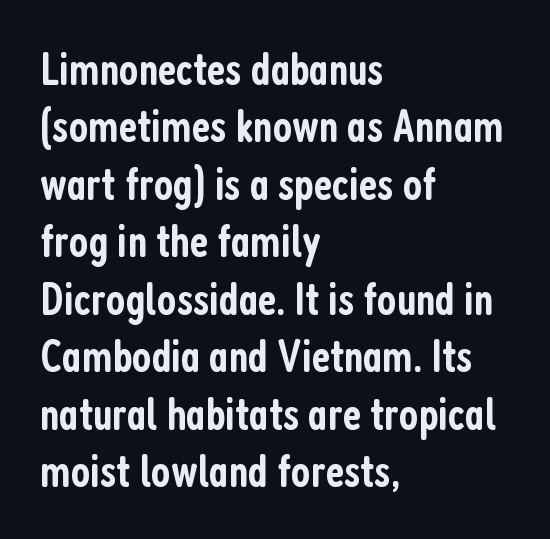
The image shows 46 px semibold, condensed sans-serif type, upright; set left-aligned, normal line spacing (1.25x), normal letter spacing, not underlined; low stroke contrast and a medium x-height.
